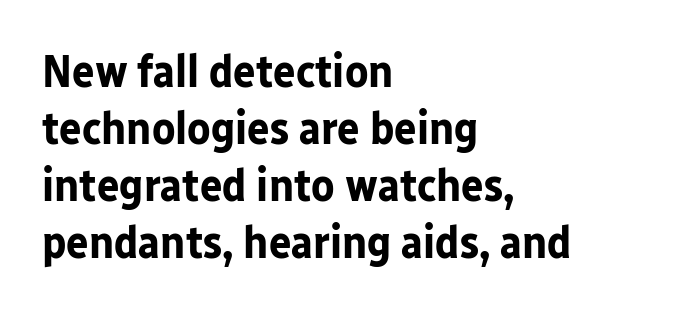
Does the lettering tilt? It doesn't — this is upright. The passage shown has conventional tracking throughout. Look at the stroke-to-counter ratio: heavy, a bold. A typesetter would call this proportional, since set widths differ per character. Type without underlining.
